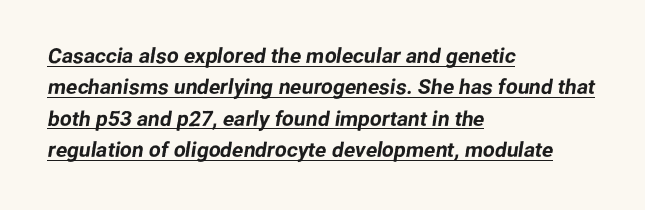
Q: Is the text underlined? A: Yes.
Q: How is the paragraph aligned? A: Left-aligned.
Q: Is the spacing between letters normal or unusually wide? A: Normal.
Q: Is the spacing between lines tight, normal or loose? A: Normal.
